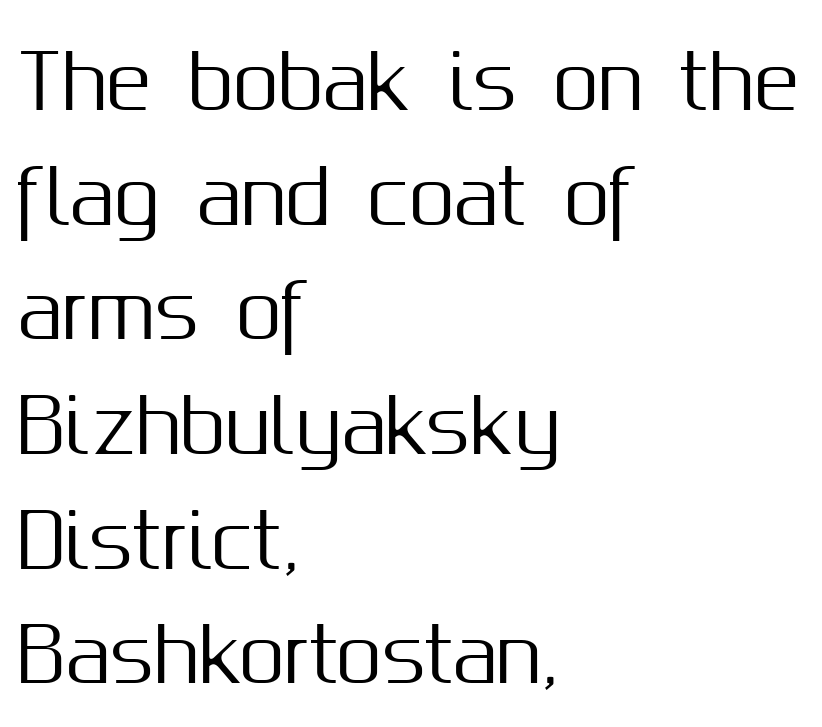
Q: Is the text italic (slanted)? A: No, it is upright.
Q: Is the typeface a serif or a sans-serif typeface? A: Sans-serif.
Q: Is the text underlined? A: No.
Q: How is the paragraph aligned? A: Left-aligned.
Q: Is the spacing between letters normal or unusually wide? A: Normal.
Q: Is the spacing between lines tight, normal or loose? A: Normal.
Q: Width (condensed, normal, or wide)? A: Normal.
Q: Stroke contrast? A: Medium.
Q: x-height? A: Medium.
Q: Monospaced? A: No.
